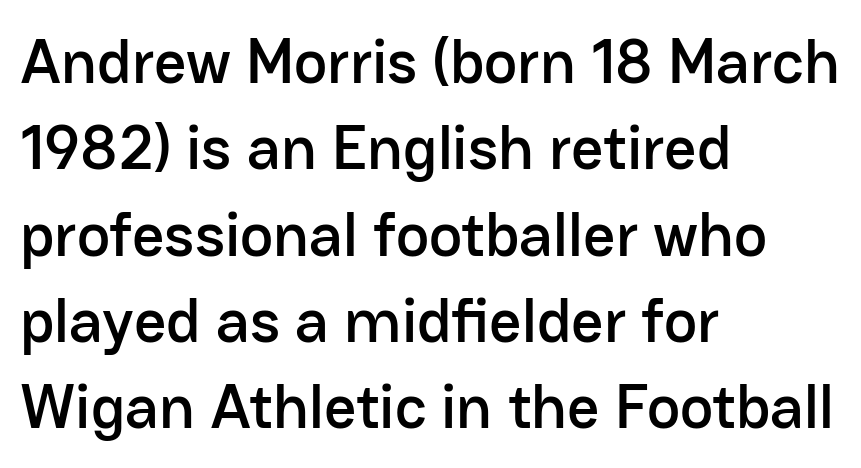
The image shows 63 px sans-serif type, upright; set left-aligned, normal line spacing (1.37x), normal letter spacing, not underlined; low stroke contrast and a medium x-height.
